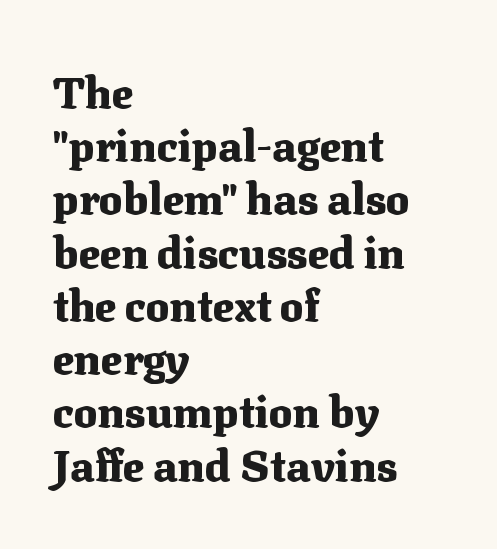
Caption: standard tracking, unaltered. This is roman type, the default non-slanted kind. Think of a printed novel: that variable character pitch is what you see here. To sum up the face: it has serifs.
